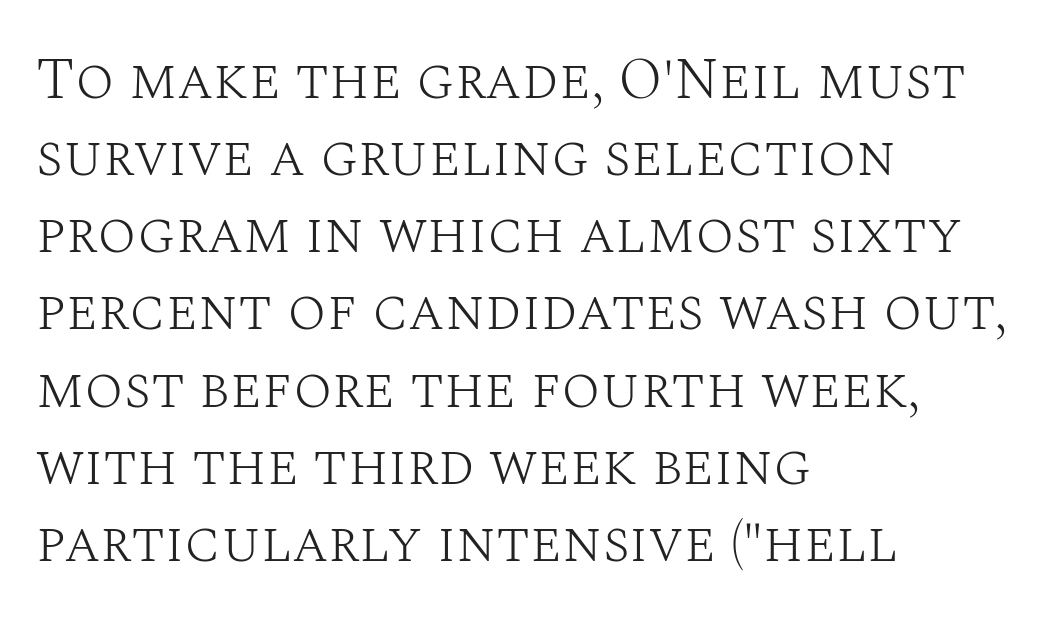
{"serif": "yes", "italic": "no", "bold": "no", "weight": "light", "width": "normal", "stroke_contrast": "medium", "x_height": "large", "monospaced": "no", "underline": "no", "align": "left", "line_spacing": "normal", "line_spacing_ratio": 1.33, "letter_spacing": "normal", "letter_spacing_em": 0.0, "glyph_px": 58}
